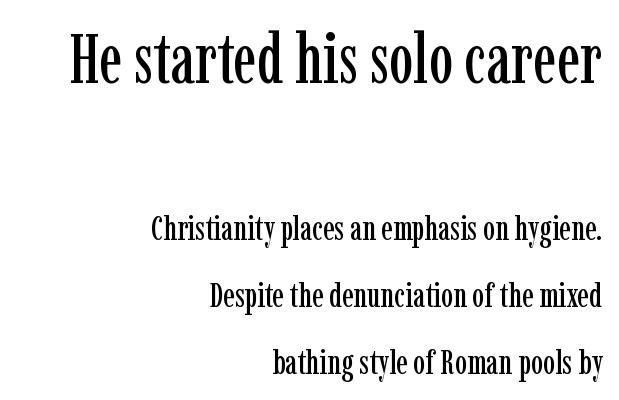
Nobody touched the tracking dial on this one. The ragged edge is on the left, which tells us the setting is flush right. The letters advance in unequal steps, a hallmark of proportional type. Is this a sans? No — the strokes have serifs. When letters stand straight like this, we call the style roman or upright.
